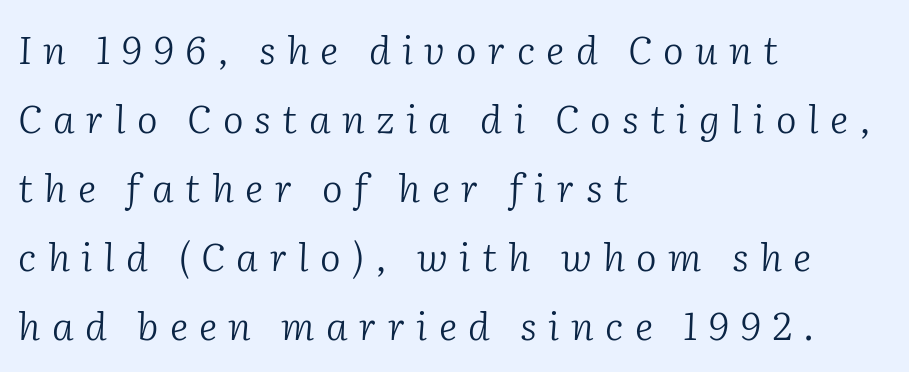
Q: Is the text bold? A: No.
Q: Is the text italic (slanted)? A: Yes, it leans right by about 2 degrees.
Q: Is the typeface a serif or a sans-serif typeface? A: Serif.
Q: Is the text underlined? A: No.
Q: How is the paragraph aligned? A: Left-aligned.
Q: Is the spacing between letters normal or unusually wide? A: Unusually wide.
Q: Width (condensed, normal, or wide)? A: Normal.
Q: Stroke contrast? A: Low.
Q: x-height? A: Medium.
Q: Monospaced? A: No.
